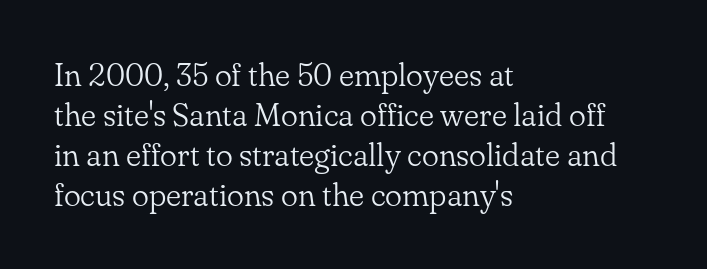
The image shows 32 px light serif type, upright; set left-aligned, normal line spacing (1.25x), normal letter spacing, not underlined; low stroke contrast and a small x-height.
